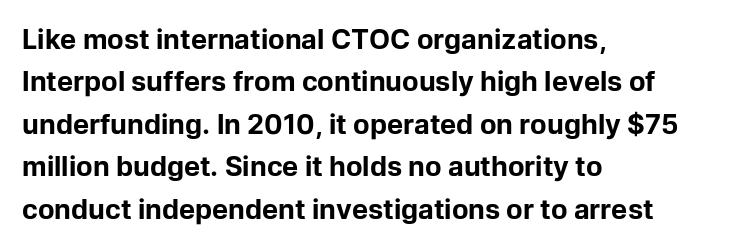
Q: Is the text bold? A: Yes.
Q: Is the text italic (slanted)? A: No, it is upright.
Q: Is the text underlined? A: No.
Q: How is the paragraph aligned? A: Left-aligned.
Q: Is the spacing between letters normal or unusually wide? A: Normal.
Q: Is the spacing between lines tight, normal or loose? A: Normal.
